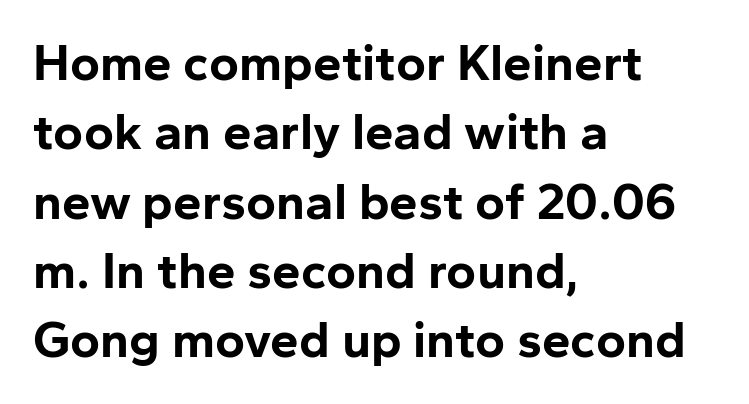
Visually the block forms a straight wall on the left and a jagged coastline on the right. Honestly, there is no underline to notice here at all. Horizontal bands of white between lines are of average thickness. Classification — sans serif. The glyphs have the mass of a bold cut.
